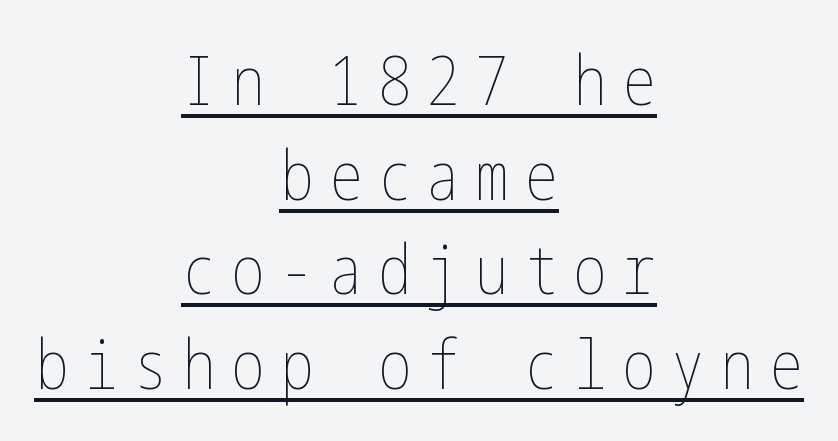
Q: Is the text bold? A: No.
Q: Is the text italic (slanted)? A: No, it is upright.
Q: Is the text underlined? A: Yes.
Q: How is the paragraph aligned? A: Centered.
Q: Is the spacing between letters normal or unusually wide? A: Unusually wide.
Q: Is the spacing between lines tight, normal or loose? A: Normal.
Q: Width (condensed, normal, or wide)? A: Condensed.
Q: Stroke contrast? A: Low.
Q: x-height? A: Medium.
